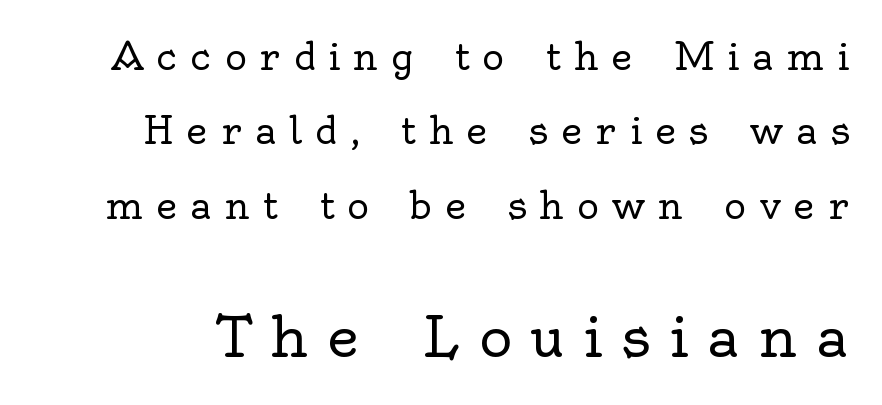
Q: Is the text bold? A: No.
Q: Is the text italic (slanted)? A: No, it is upright.
Q: Is the typeface a serif or a sans-serif typeface? A: Serif.
Q: Is the text underlined? A: No.
Q: Is the spacing between letters normal or unusually wide? A: Unusually wide.
Q: Is the spacing between lines tight, normal or loose? A: Loose.
Q: Which block of text is set in a larger size, the first (top) or the second (bottom)? A: The second (bottom) one.
Q: Width (condensed, normal, or wide)? A: Normal.
Q: x-height? A: Small.
Q: Monospaced? A: No.
